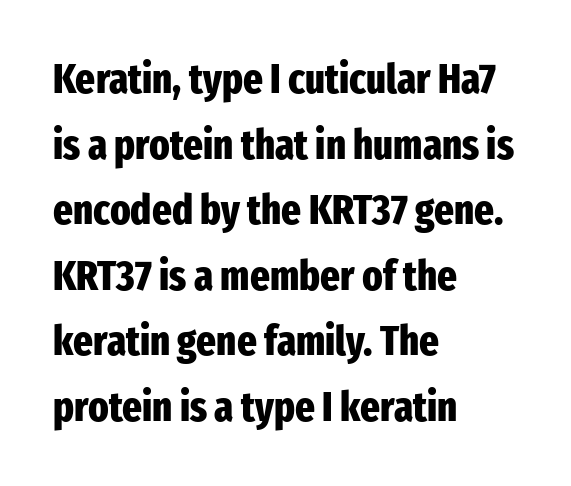
Q: Is the text bold? A: Yes.
Q: Is the text italic (slanted)? A: No, it is upright.
Q: Is the typeface a serif or a sans-serif typeface? A: Sans-serif.
Q: Is the text underlined? A: No.
Q: How is the paragraph aligned? A: Left-aligned.
Q: Is the spacing between letters normal or unusually wide? A: Normal.
Q: Is the spacing between lines tight, normal or loose? A: Normal.
Q: Width (condensed, normal, or wide)? A: Condensed.
Q: Stroke contrast? A: Low.
Q: x-height? A: Medium.
Q: Monospaced? A: No.
